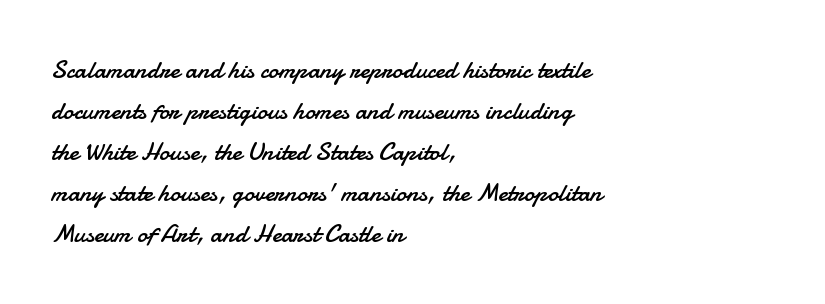
The words here are not underlined. Unbolded letterforms with no extra heft. Quick note: interline space is typical. These lines stack with their left ends in a neat column. Here the glyphs are tracked normally, forming tight word shapes.
